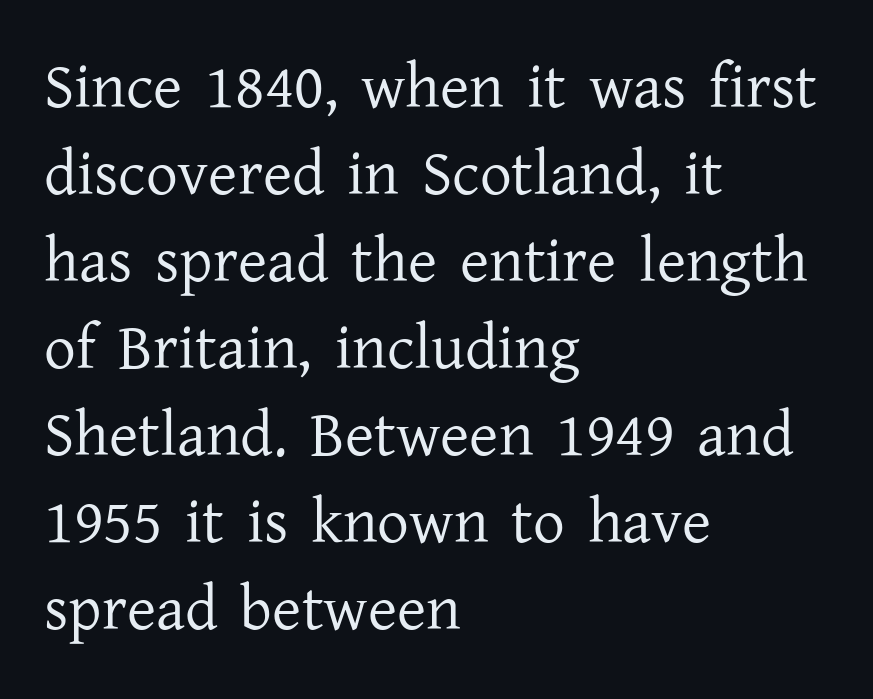
Q: Is the text bold? A: No.
Q: Is the text italic (slanted)? A: No, it is upright.
Q: Is the typeface a serif or a sans-serif typeface? A: Serif.
Q: Is the text underlined? A: No.
Q: How is the paragraph aligned? A: Left-aligned.
Q: Is the spacing between letters normal or unusually wide? A: Normal.
Q: Is the spacing between lines tight, normal or loose? A: Normal.
Q: Width (condensed, normal, or wide)? A: Normal.
Q: Stroke contrast? A: Low.
Q: x-height? A: Medium.
Q: Monospaced? A: No.
